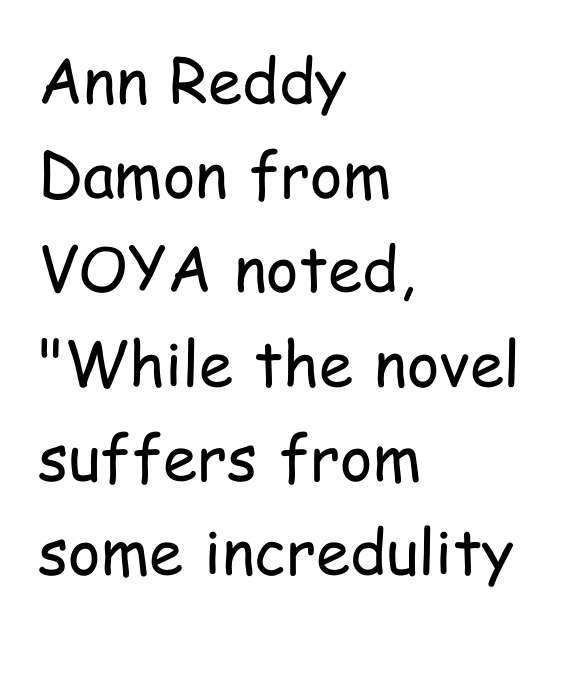
Q: Is the text bold? A: No.
Q: Is the text italic (slanted)? A: No, it is upright.
Q: Is the typeface a serif or a sans-serif typeface? A: Sans-serif.
Q: Is the text underlined? A: No.
Q: How is the paragraph aligned? A: Left-aligned.
Q: Is the spacing between letters normal or unusually wide? A: Normal.
Q: Is the spacing between lines tight, normal or loose? A: Normal.
Q: Width (condensed, normal, or wide)? A: Condensed.
Q: Stroke contrast? A: Low.
Q: x-height? A: Medium.
Q: Monospaced? A: No.
